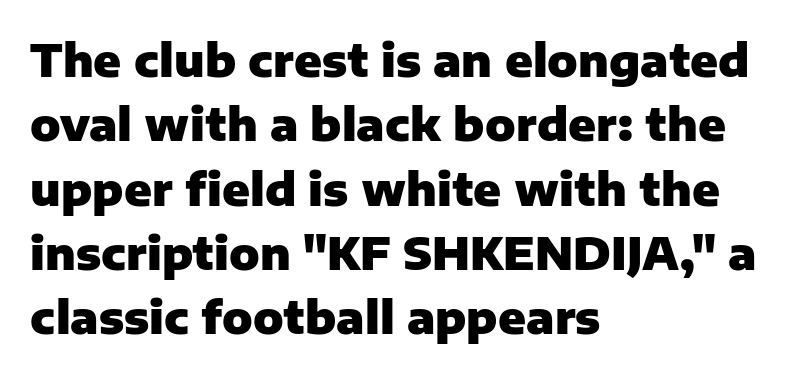
Q: Is the text bold? A: Yes.
Q: Is the text italic (slanted)? A: No, it is upright.
Q: Is the typeface a serif or a sans-serif typeface? A: Sans-serif.
Q: Is the text underlined? A: No.
Q: How is the paragraph aligned? A: Left-aligned.
Q: Is the spacing between letters normal or unusually wide? A: Normal.
Q: Is the spacing between lines tight, normal or loose? A: Normal.
Q: Width (condensed, normal, or wide)? A: Normal.
Q: Stroke contrast? A: Low.
Q: x-height? A: Medium.
Q: Monospaced? A: No.
